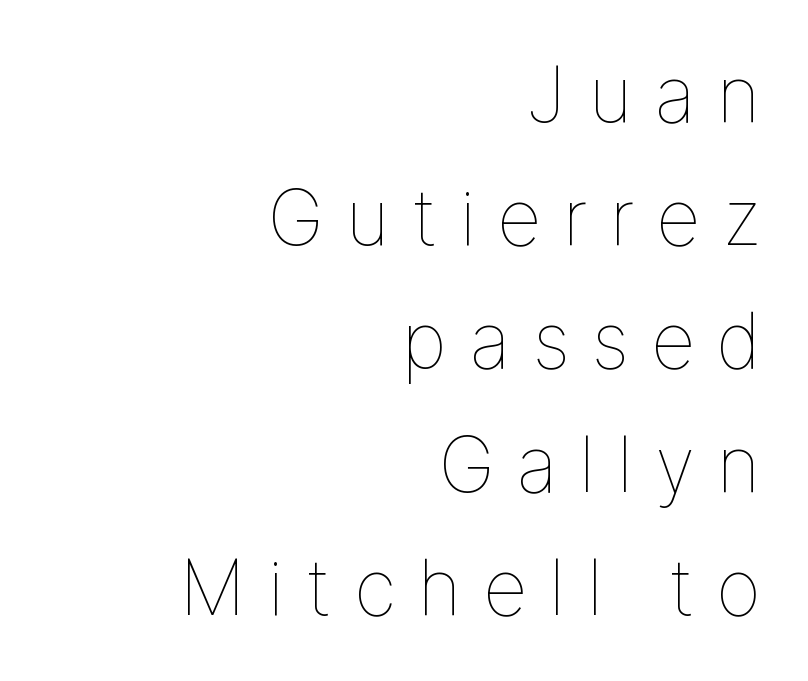
The cut favours lightness, reaching ordinary text weight at its darkest. Posture: vertical. The rag falls on the left side of this text block. No word sits above an underline.
